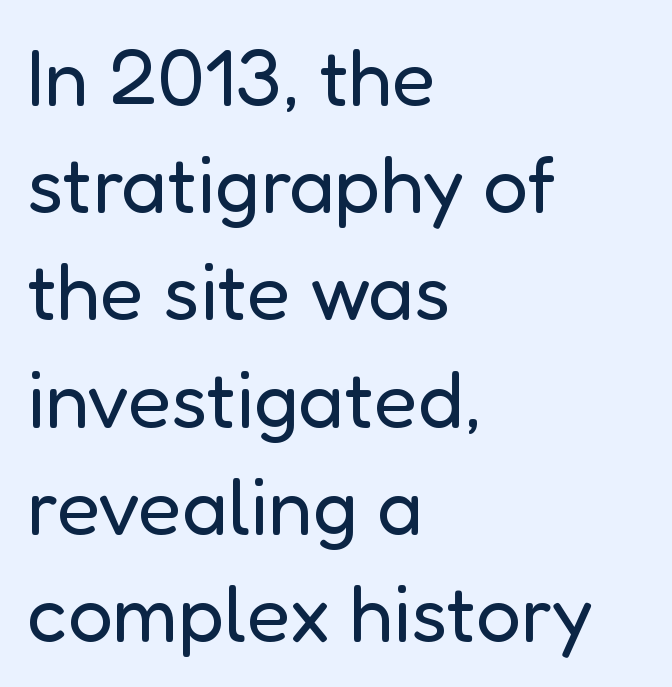
Q: Is the text bold? A: No.
Q: Is the text italic (slanted)? A: No, it is upright.
Q: Is the typeface a serif or a sans-serif typeface? A: Sans-serif.
Q: Is the text underlined? A: No.
Q: How is the paragraph aligned? A: Left-aligned.
Q: Is the spacing between letters normal or unusually wide? A: Normal.
Q: Is the spacing between lines tight, normal or loose? A: Normal.
Q: Width (condensed, normal, or wide)? A: Normal.
Q: Stroke contrast? A: Low.
Q: x-height? A: Medium.
Q: Monospaced? A: No.
